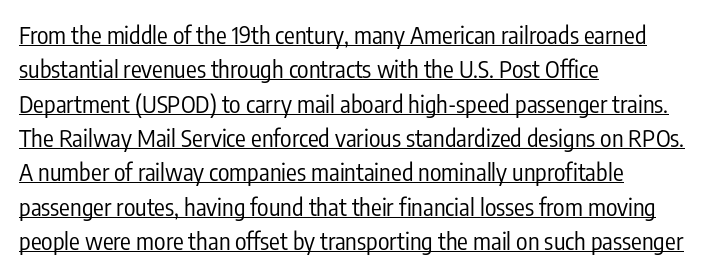
Q: Is the text bold? A: No.
Q: Is the text italic (slanted)? A: No, it is upright.
Q: Is the text underlined? A: Yes.
Q: How is the paragraph aligned? A: Left-aligned.
Q: Is the spacing between letters normal or unusually wide? A: Normal.
Q: Is the spacing between lines tight, normal or loose? A: Normal.
